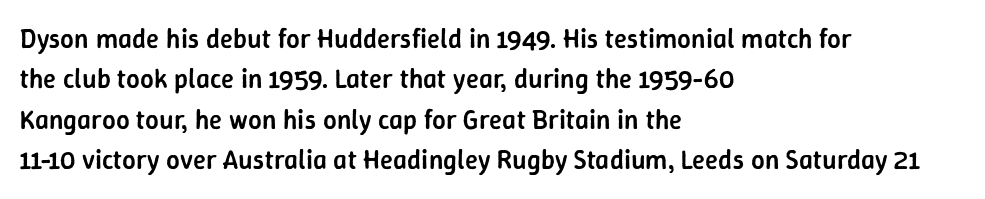
{"italic": "no", "bold": "semi", "underline": "no", "align": "left", "line_spacing": "normal", "line_spacing_ratio": 1.5, "letter_spacing": "normal", "letter_spacing_em": 0.0, "glyph_px": 27}
